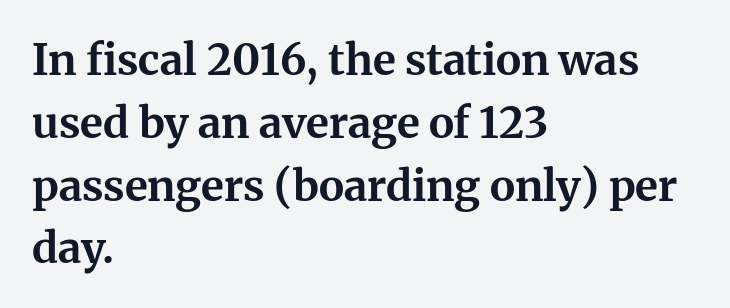
Plain, unruled lines of type. You could not count columns in this text — the font is proportionally spaced. These lines sit exactly where default settings would place them. Summary of weight: heavy, a full bold.
